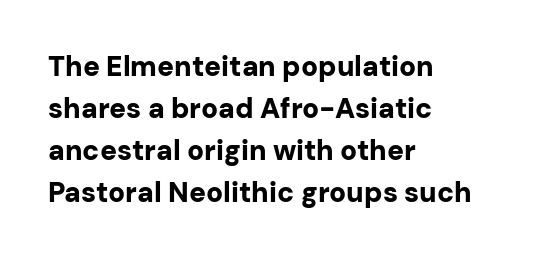
The baseline area is clear. In terms of letterspacing, this is plain default setting. Short and long lines alike share a common starting point at left. This block has exactly the height ordinary leading produces. Posture: vertical.
